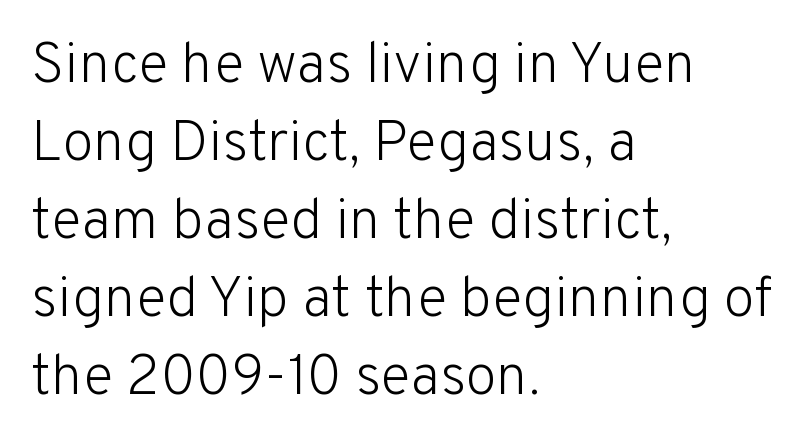
What stands out about the letter spacing? Nothing — it is the standard amount. Anything drawn beneath the words? Only blank space. The space between consecutive lines is moderate. Ink coverage per letter is moderate at most. The rendering uses natural spacing where letterforms have individual widths.
